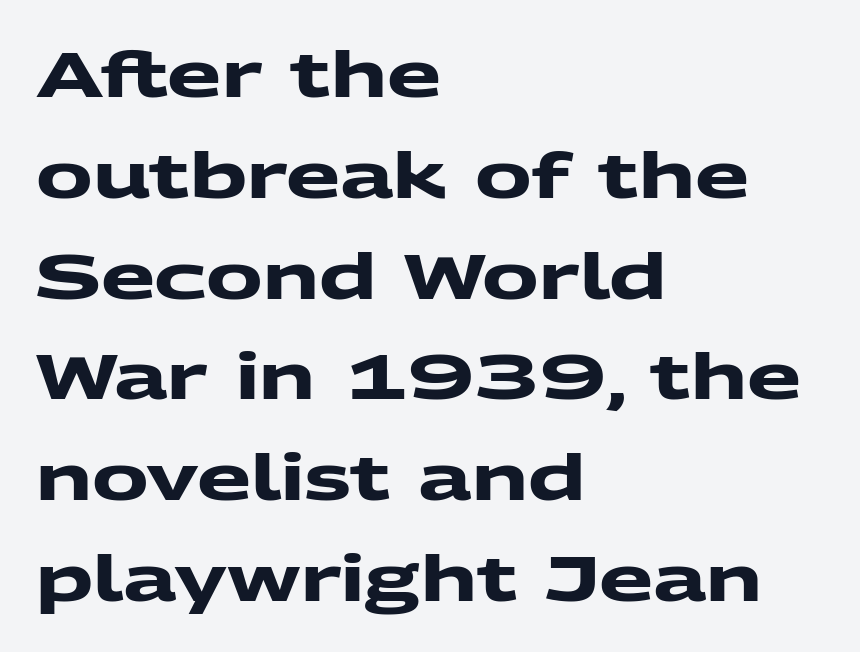
The image shows 63 px heavy, wide sans-serif type; set left-aligned, normal line spacing (1.6x), normal letter spacing, not underlined; medium stroke contrast and a medium x-height.
